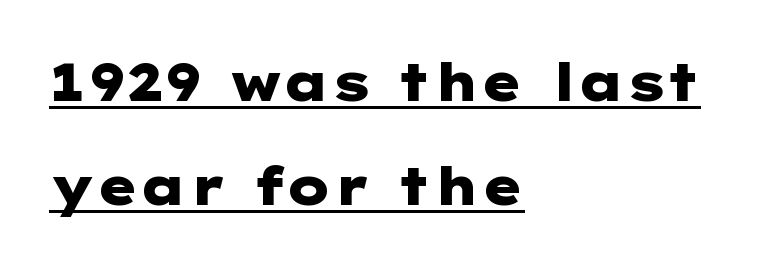
The rag falls on the right side of this text block. Is the letter spacing exaggerated? No — it looks like the ordinary default. Like a heading marked for emphasis, these lines bear an underscore. Heft: maximum for text — a bold. Line spacing here is loose.
